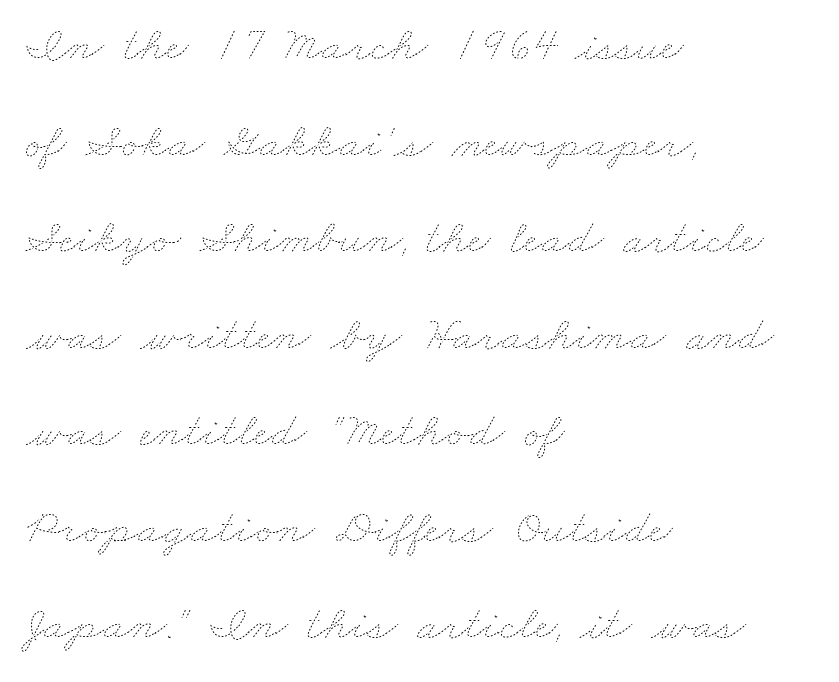
The image shows 49 px thin, wide type; set left-aligned, loose line spacing (1.97x), normal letter spacing, not underlined; low stroke contrast and a small x-height.
